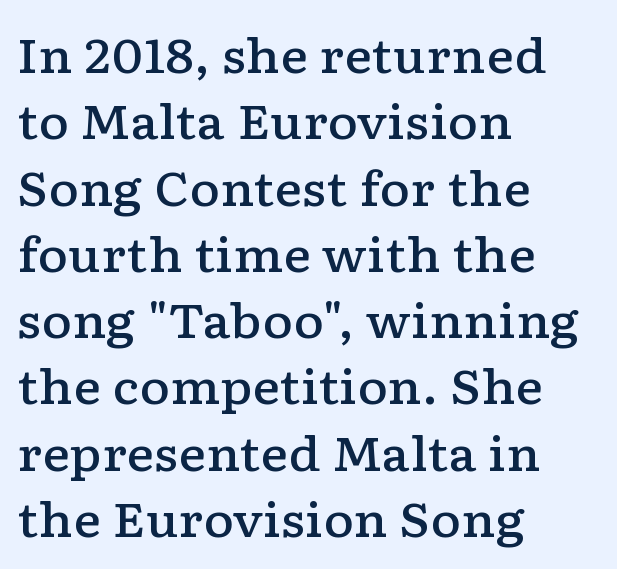
Every stem runs plumb, perpendicular to the baseline. Weight: semibold (demi). In CSS terms this would be text-align: left. Bare-footed words on every line. Is this a fixed-width face? No — the glyphs have proportional, varying widths. Honestly, the row spacing looks completely unremarkable.
